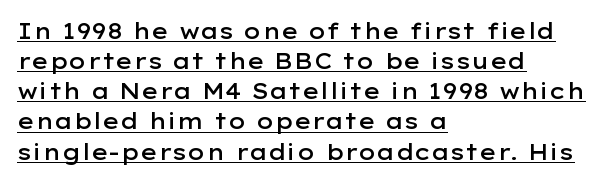
Q: Is the text bold? A: Semi-bold.
Q: Is the text italic (slanted)? A: No, it is upright.
Q: Is the text underlined? A: Yes.
Q: How is the paragraph aligned? A: Left-aligned.
Q: Is the spacing between letters normal or unusually wide? A: Normal.
Q: Is the spacing between lines tight, normal or loose? A: Normal.
